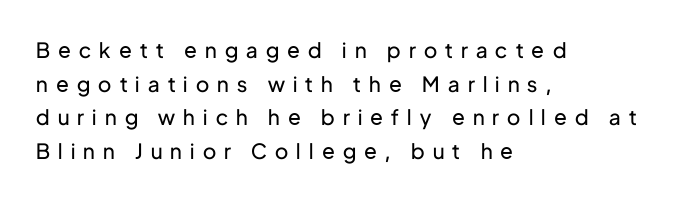
Glance below the letters and you will spot only blank space. These lines were composed using upright roman letters. The vertical gap from one line to the next is medium. Short and long lines alike share a common starting point at left. Between one letter and the next there's a generous, obvious gap. Caption: face not bold, strokes unweighted.
